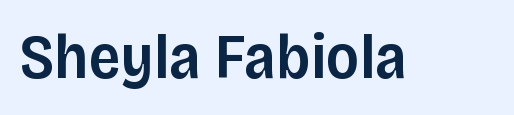
It's the straight-up-and-down kind of type. Unmarked baselines from the first word to the last. The rendering uses a semibold face; strokes are thickened but not to full bold. Is this a fixed-width face? No — the glyphs have proportional, varying widths. Is this a sans? Yes — the strokes have no serifs. The letterforms sit shoulder to shoulder at normal distance.
